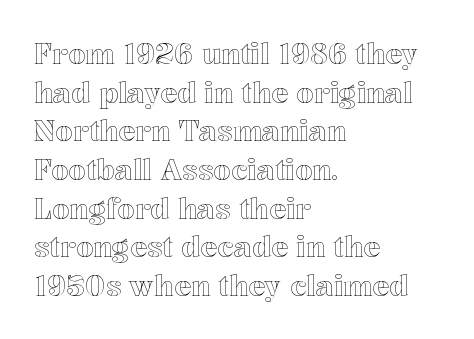
{"italic": "no", "width": "normal", "x_height": "medium", "monospaced": "no", "underline": "no", "align": "left", "line_spacing": "normal", "line_spacing_ratio": 1.38, "letter_spacing": "normal", "letter_spacing_em": 0.0, "glyph_px": 28}
